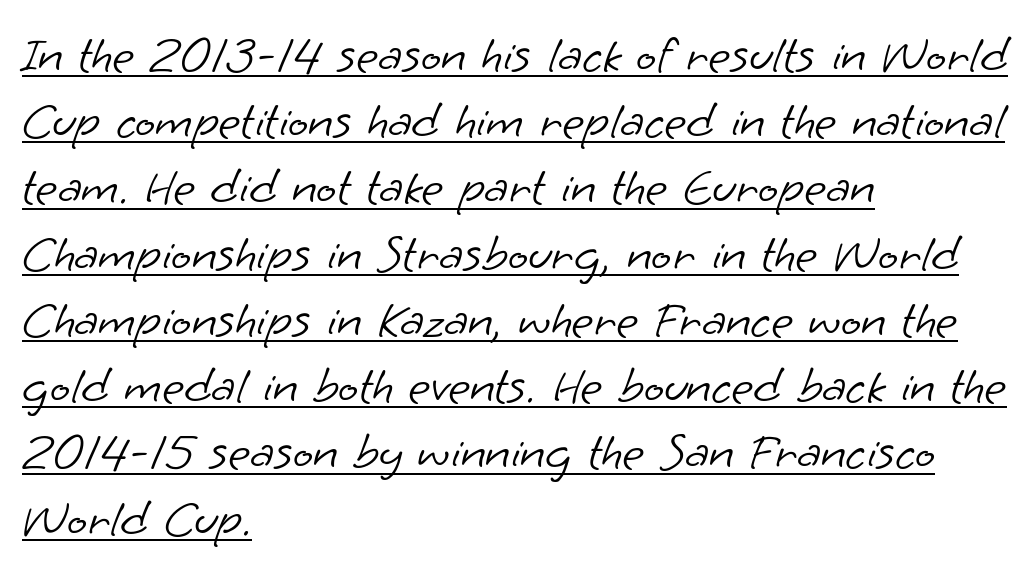
Q: Is the text bold? A: No.
Q: Is the typeface a serif or a sans-serif typeface? A: Sans-serif.
Q: Is the text underlined? A: Yes.
Q: How is the paragraph aligned? A: Left-aligned.
Q: Is the spacing between letters normal or unusually wide? A: Normal.
Q: Is the spacing between lines tight, normal or loose? A: Normal.
Q: Width (condensed, normal, or wide)? A: Normal.
Q: Stroke contrast? A: Low.
Q: x-height? A: Small.
Q: Monospaced? A: No.
